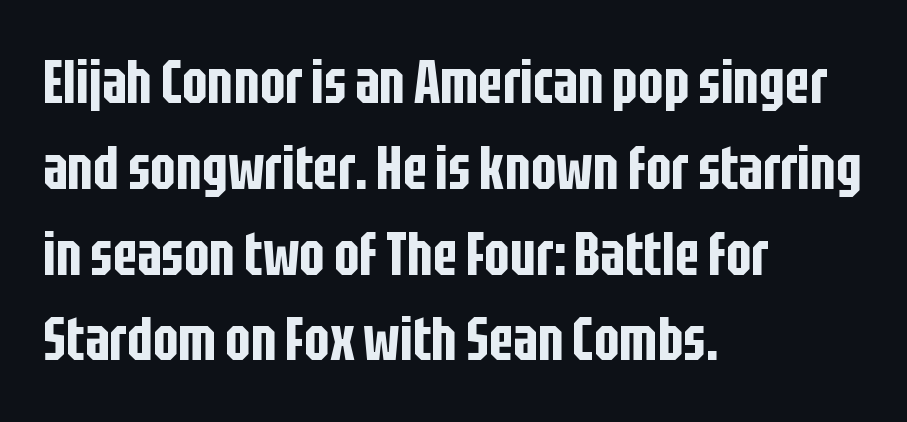
The image shows 60 px condensed sans-serif type, upright; set left-aligned, normal line spacing (1.43x), normal letter spacing, not underlined; low stroke contrast and a large x-height.
